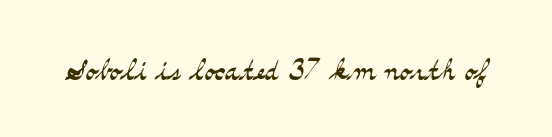
The image shows 39 px light, wide serif type; set normal letter spacing, not underlined; medium stroke contrast and a small x-height.
